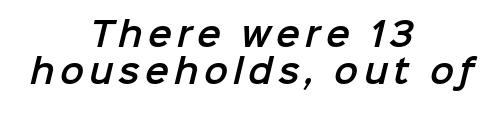
{"serif": "no", "width": "normal", "stroke_contrast": "low", "x_height": "medium", "monospaced": "no", "underline": "no", "align": "center", "line_spacing_ratio": 1.17, "glyph_px": 32}
